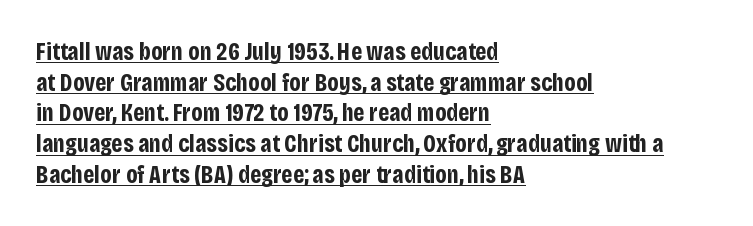
{"italic": "no", "bold": "yes", "underline": "yes", "align": "left", "line_spacing_ratio": 1.23, "letter_spacing": "normal", "letter_spacing_em": 0.0, "glyph_px": 25}
